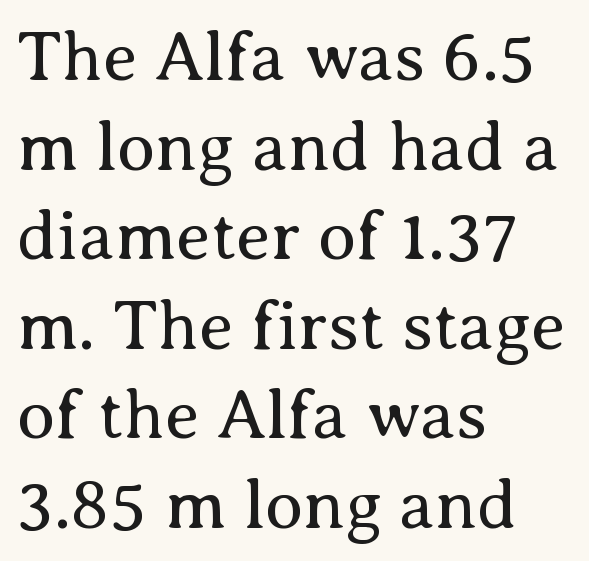
Q: Is the text bold? A: No.
Q: Is the text italic (slanted)? A: No, it is upright.
Q: Is the typeface a serif or a sans-serif typeface? A: Serif.
Q: Is the text underlined? A: No.
Q: How is the paragraph aligned? A: Left-aligned.
Q: Is the spacing between letters normal or unusually wide? A: Normal.
Q: Is the spacing between lines tight, normal or loose? A: Normal.
Q: Width (condensed, normal, or wide)? A: Normal.
Q: Stroke contrast? A: Medium.
Q: x-height? A: Medium.
Q: Monospaced? A: No.
